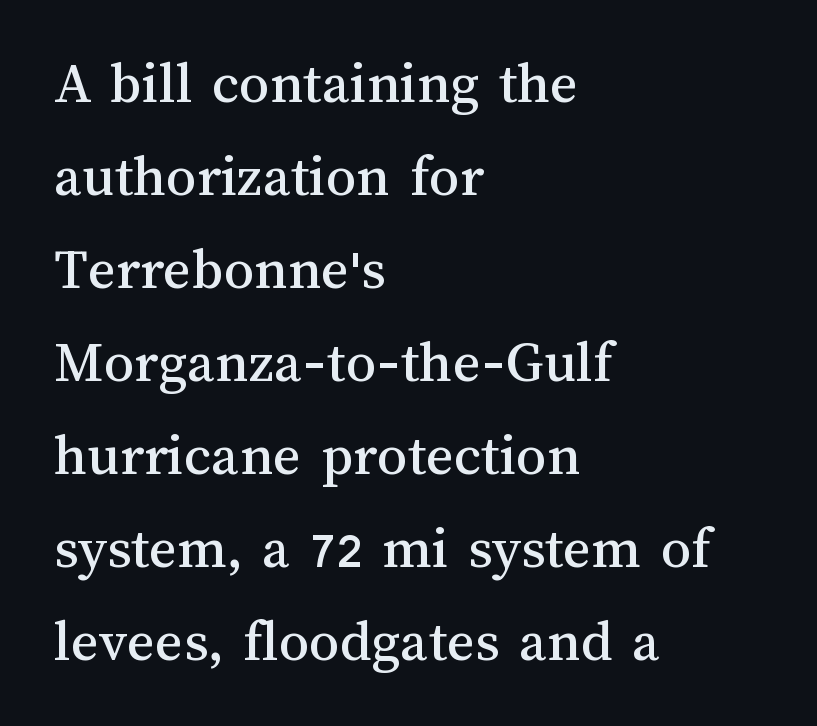
Q: Is the text italic (slanted)? A: No, it is upright.
Q: Is the text underlined? A: No.
Q: How is the paragraph aligned? A: Left-aligned.
Q: Is the spacing between letters normal or unusually wide? A: Normal.
Q: Is the spacing between lines tight, normal or loose? A: Normal.
Q: Width (condensed, normal, or wide)? A: Normal.
Q: Stroke contrast? A: Medium.
Q: x-height? A: Medium.
Q: Monospaced? A: No.
